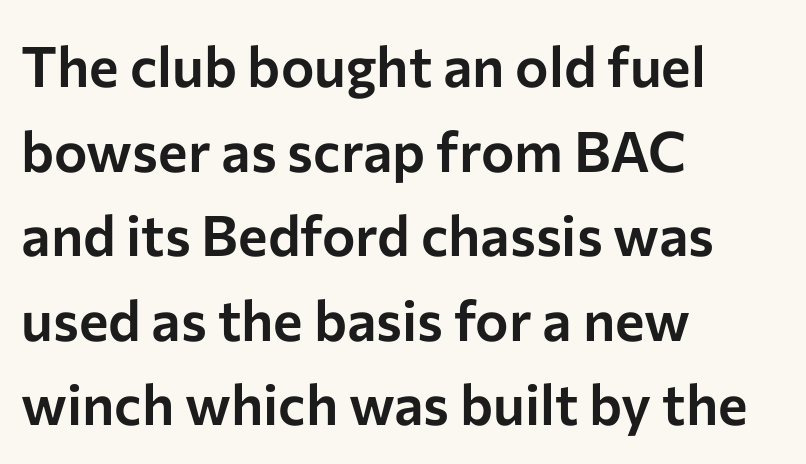
The image shows 56 px sans-serif type, upright; set left-aligned, normal line spacing (1.51x), normal letter spacing, not underlined; low stroke contrast and a medium x-height.
